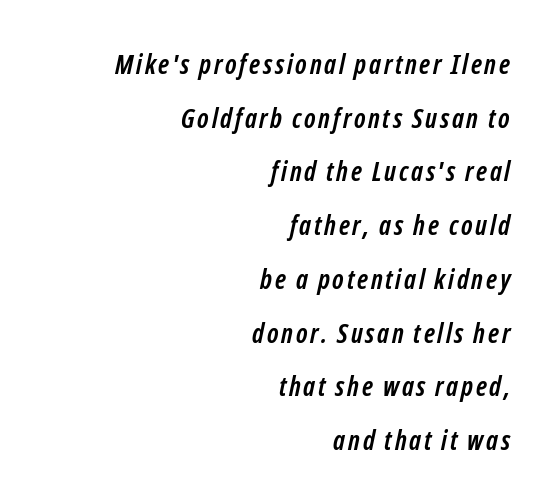
Q: Is the text bold? A: Yes.
Q: Is the text underlined? A: No.
Q: How is the paragraph aligned? A: Right-aligned.
Q: Is the spacing between lines tight, normal or loose? A: Loose.
